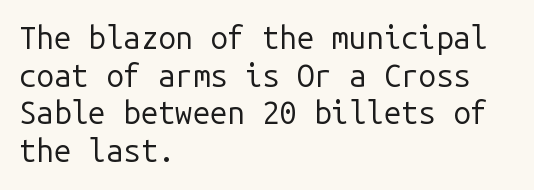
{"serif": "no", "italic": "no", "bold": "no", "weight": "regular", "width": "normal", "stroke_contrast": "low", "x_height": "medium", "monospaced": "yes", "underline": "no", "align": "left", "line_spacing_ratio": 1.21, "letter_spacing": "normal", "letter_spacing_em": 0.0, "glyph_px": 31}
